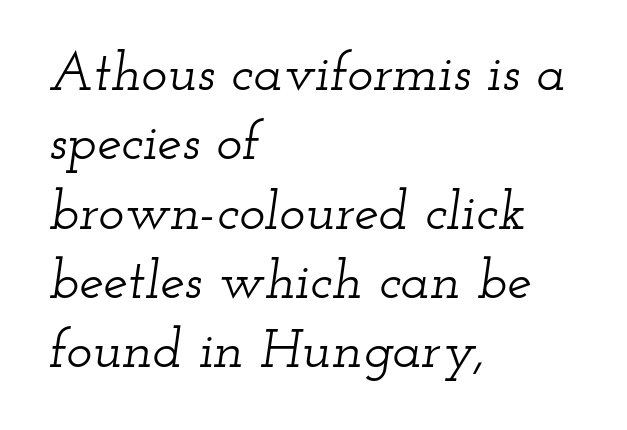
Q: Is the text italic (slanted)? A: Yes, it leans right by about 12 degrees.
Q: Is the typeface a serif or a sans-serif typeface? A: Serif.
Q: Is the text underlined? A: No.
Q: How is the paragraph aligned? A: Left-aligned.
Q: Is the spacing between letters normal or unusually wide? A: Normal.
Q: Is the spacing between lines tight, normal or loose? A: Normal.
Q: Width (condensed, normal, or wide)? A: Wide.
Q: Stroke contrast? A: Low.
Q: x-height? A: Small.
Q: Monospaced? A: No.
